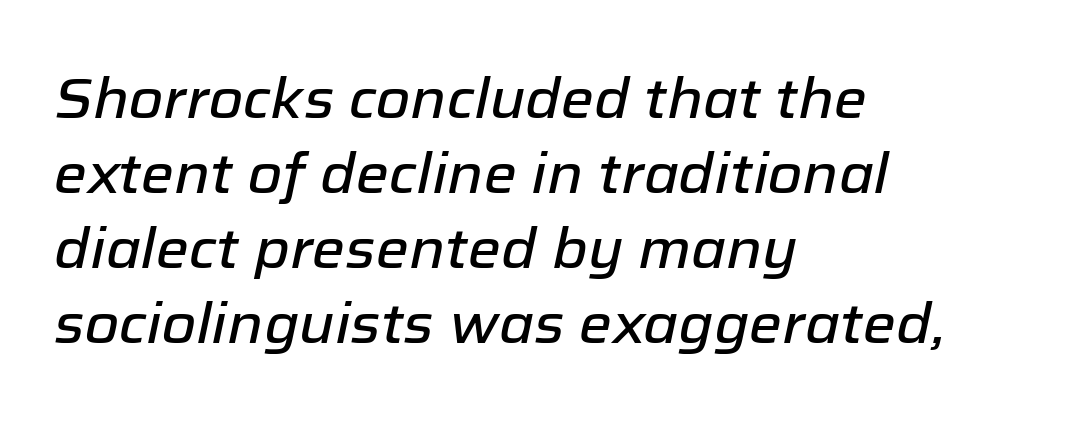
The image shows 56 px text type, italic (leaning right); set left-aligned, normal line spacing (1.34x), normal letter spacing, not underlined; low stroke contrast and a medium x-height.
